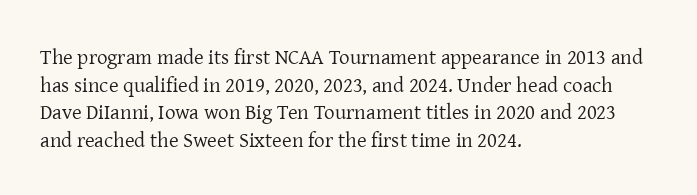
Q: Is the text bold? A: No.
Q: Is the text italic (slanted)? A: No, it is upright.
Q: Is the text underlined? A: No.
Q: How is the paragraph aligned? A: Left-aligned.
Q: Is the spacing between letters normal or unusually wide? A: Normal.
Q: Is the spacing between lines tight, normal or loose? A: Normal.
